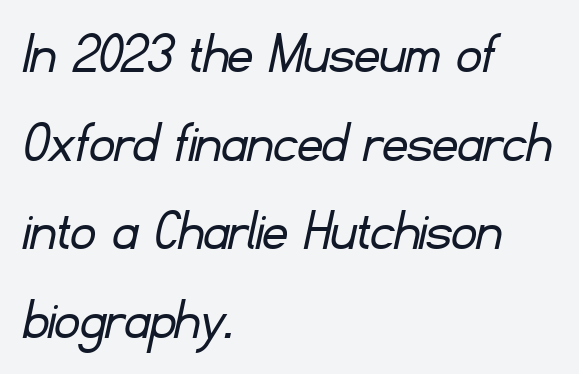
The image shows 62 px light sans-serif type; set left-aligned, normal line spacing (1.43x), normal letter spacing, not underlined; low stroke contrast and a small x-height.
